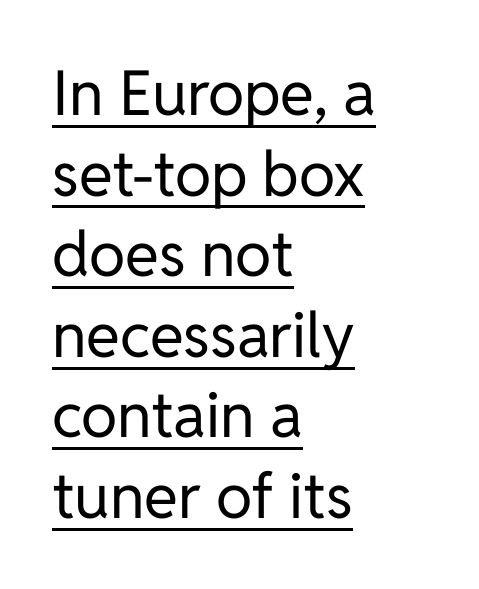
The image shows 62 px regular-weight sans-serif type, upright; set left-aligned, normal line spacing (1.3x), normal letter spacing, underlined; low stroke contrast and a medium x-height.
